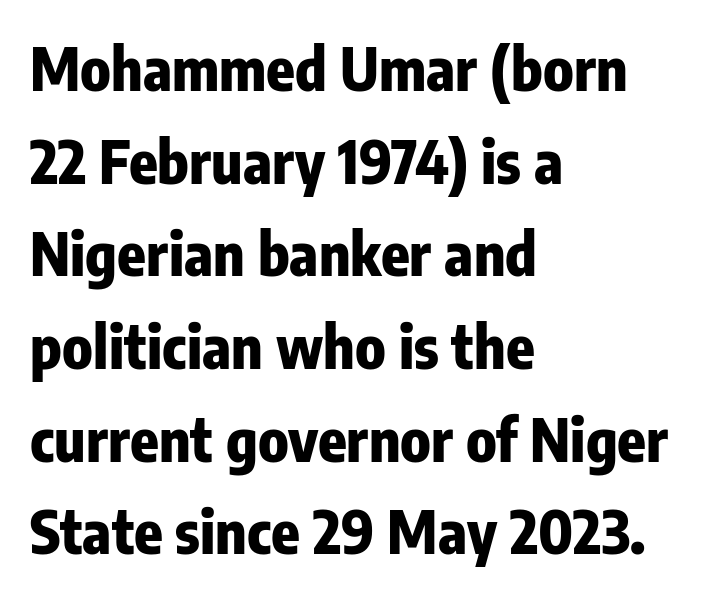
Notice how the passage keeps a crisp vertical edge on the left only. The typesetting leans heavy: a genuine bold. Posture: vertical. The rendering shows plain stroke endings on the letterforms — a sans-serif design. Spacing verdict: proportional, widths tailored to each character. The rows are spaced the way most documents space them.
